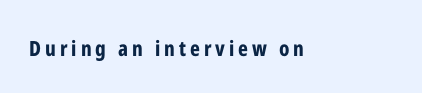
Pretty heavy lettering here — definitely bold. The passage shown is not underscored anywhere. Do the letters lean? They stand straight.
